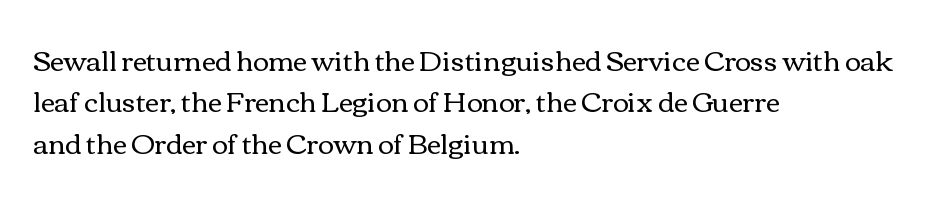
In terms of leading, this rendering sits right in the middle. The lettering stays uniformly vertical, giving the passage a roman look. Decoration check: the copy has no underline. The passage shown is not bold in any degree. How are the letters spaced? Ordinarily, with no added tracking.
